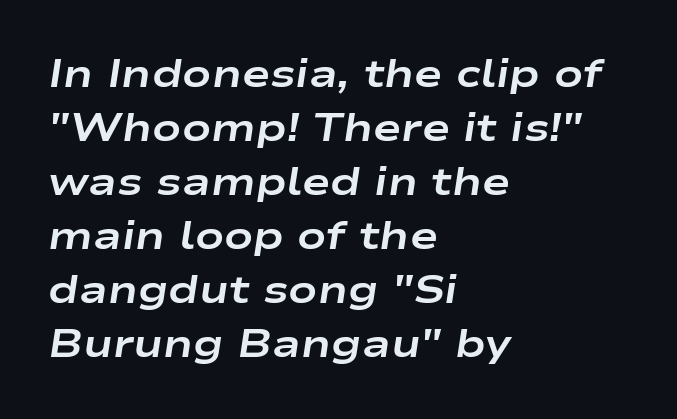
{"italic": "yes", "lean": "right", "slant_degrees": 9, "bold": "yes", "weight": "bold", "width": "wide", "stroke_contrast": "low", "x_height": "medium", "monospaced": "no", "underline": "no", "align": "left", "line_spacing": "normal", "line_spacing_ratio": 1.42, "letter_spacing": "normal", "letter_spacing_em": 0.0, "glyph_px": 38}
